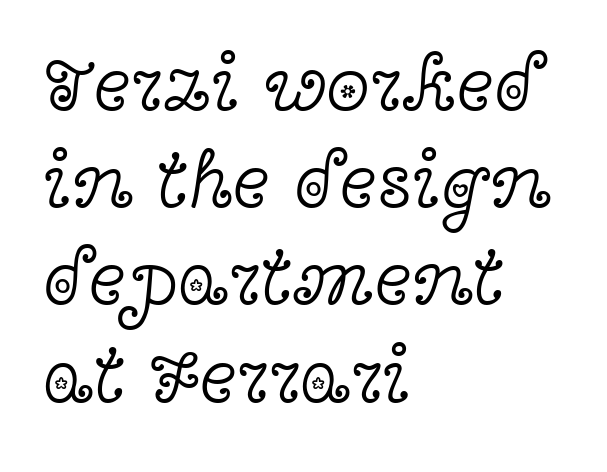
The passage shown is typed in a proportional face where columns would drift. The passage is arranged the way most books set body copy — flush left. The glyphs are unaccompanied by any horizontal stroke below them. The passage shown is not bold in any degree. Note: serifs present on the glyphs.
